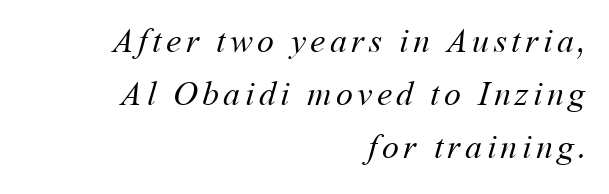
Q: Is the text bold? A: No.
Q: Is the text underlined? A: No.
Q: How is the paragraph aligned? A: Right-aligned.
Q: Is the spacing between lines tight, normal or loose? A: Normal.
Q: Width (condensed, normal, or wide)? A: Normal.
Q: Stroke contrast? A: Medium.
Q: x-height? A: Medium.
Q: Monospaced? A: No.
